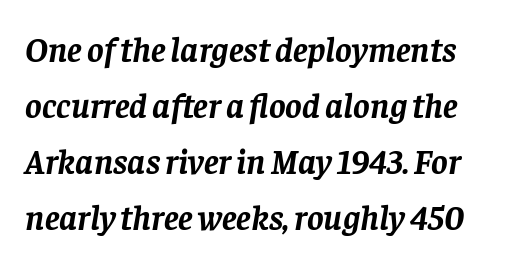
Q: Is the text bold? A: Yes.
Q: Is the text italic (slanted)? A: Yes, it leans right by about 8 degrees.
Q: Is the typeface a serif or a sans-serif typeface? A: Serif.
Q: Is the text underlined? A: No.
Q: Is the spacing between letters normal or unusually wide? A: Normal.
Q: Is the spacing between lines tight, normal or loose? A: Normal.
Q: Width (condensed, normal, or wide)? A: Normal.
Q: Stroke contrast? A: Low.
Q: x-height? A: Large.
Q: Monospaced? A: No.
